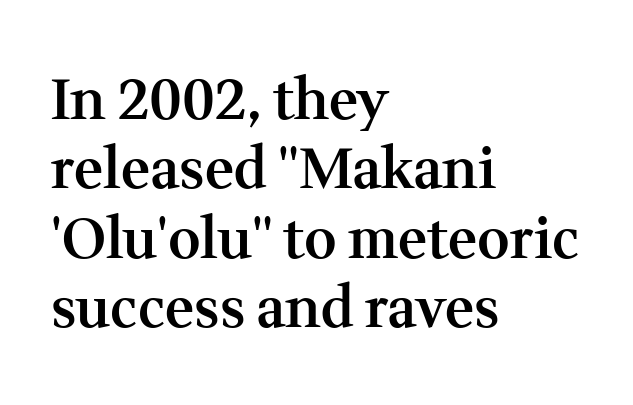
Q: Is the text bold? A: Semi-bold.
Q: Is the text italic (slanted)? A: No, it is upright.
Q: Is the typeface a serif or a sans-serif typeface? A: Serif.
Q: Is the text underlined? A: No.
Q: How is the paragraph aligned? A: Left-aligned.
Q: Is the spacing between letters normal or unusually wide? A: Normal.
Q: Width (condensed, normal, or wide)? A: Normal.
Q: Stroke contrast? A: Medium.
Q: x-height? A: Medium.
Q: Monospaced? A: No.
